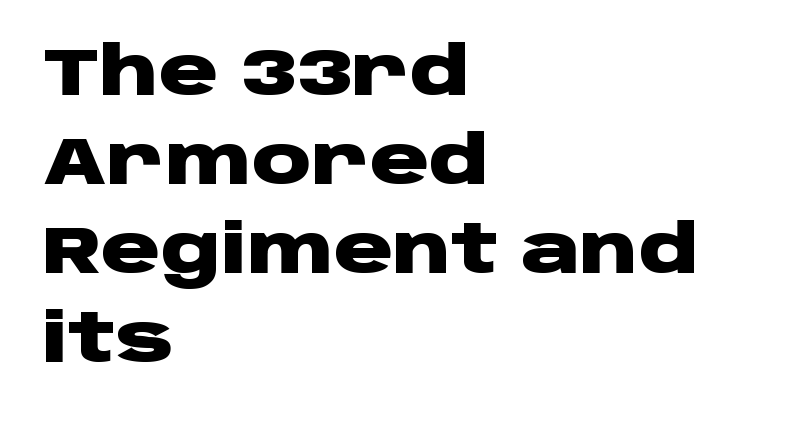
The rendering uses natural spacing where letterforms have individual widths. The designer left line spacing at the default. A clean baseline with only descenders dipping below it. The tracking reads as untouched default to a designer's eye. Grotesque or geometric, the face here clearly has no serifs.
